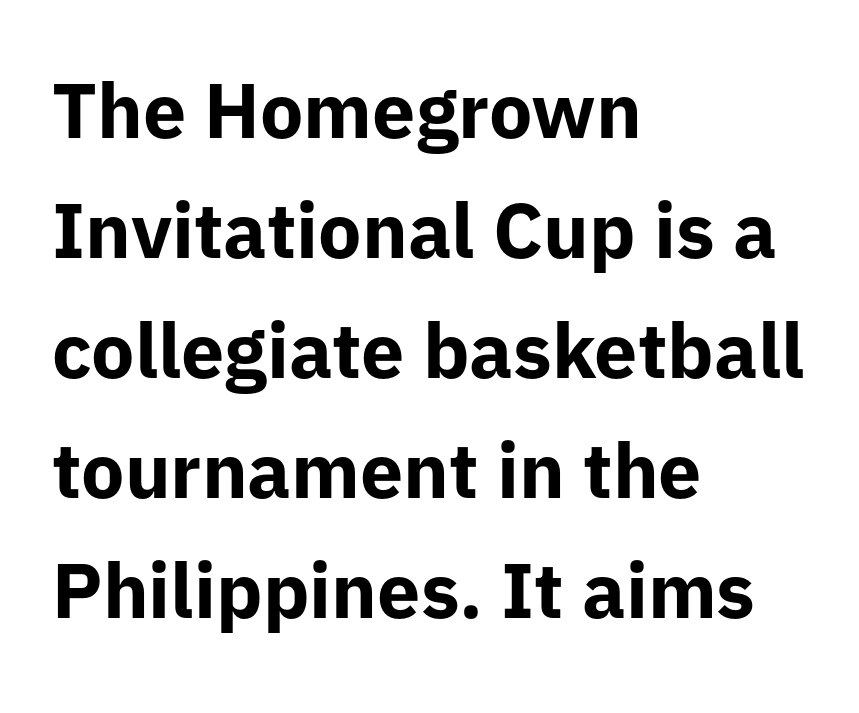
{"serif": "no", "italic": "no", "bold": "yes", "weight": "bold", "width": "normal", "stroke_contrast": "low", "x_height": "medium", "monospaced": "no", "underline": "no", "align": "left", "line_spacing": "normal", "line_spacing_ratio": 1.56, "letter_spacing": "normal", "letter_spacing_em": 0.0, "glyph_px": 77}
